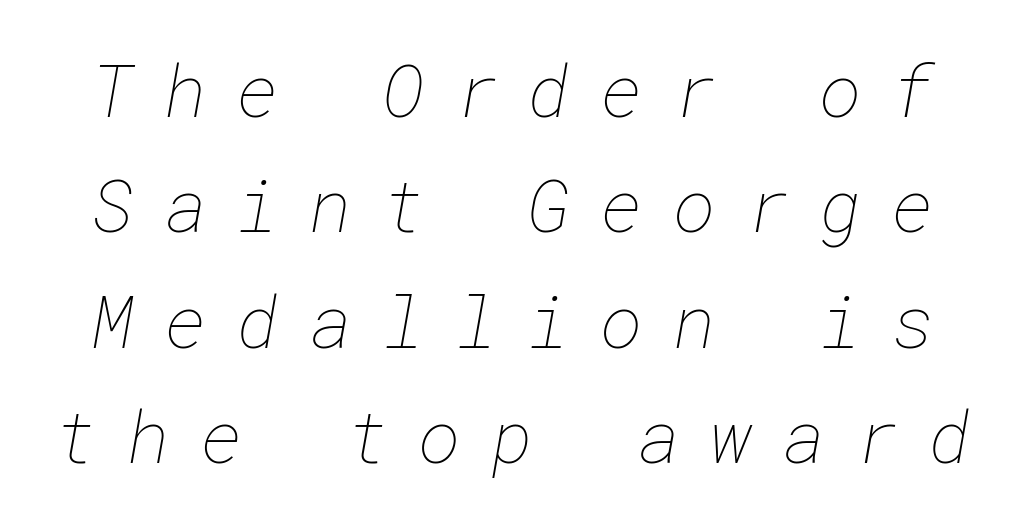
Q: Is the text bold? A: No.
Q: Is the text underlined? A: No.
Q: Is the spacing between letters normal or unusually wide? A: Unusually wide.
Q: Is the spacing between lines tight, normal or loose? A: Normal.
Q: Width (condensed, normal, or wide)? A: Normal.
Q: Stroke contrast? A: Low.
Q: x-height? A: Medium.
